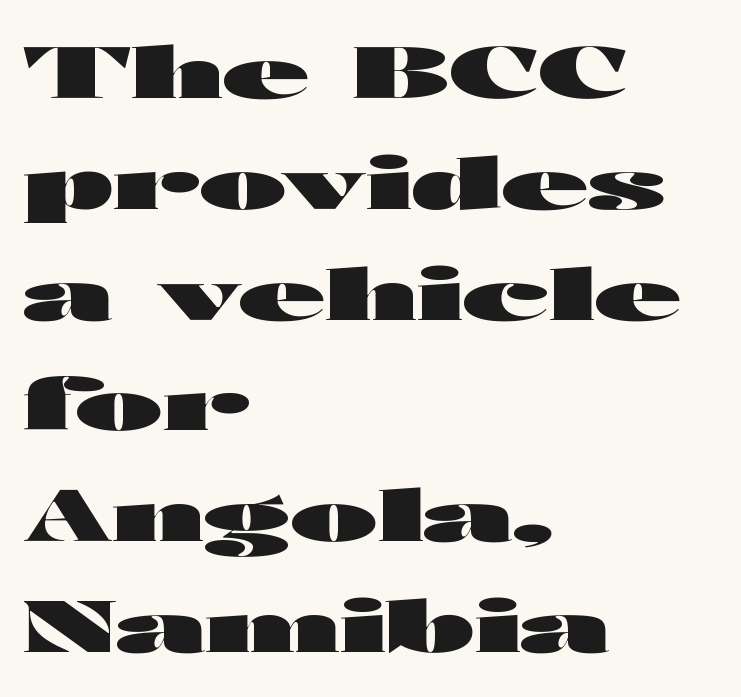
The image shows 71 px heavy, wide sans-serif type, upright; set left-aligned, normal line spacing (1.56x), normal letter spacing, not underlined; high stroke contrast and a medium x-height.
